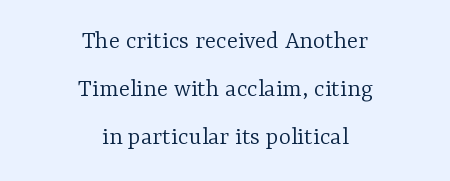
Every row of glyphs is offset so its center matches the block's center. Spacing between characters is what you'd get straight out of the box. Style check: upright. Plain, unruled lines of type. Unbolded letterforms with no extra heft.
